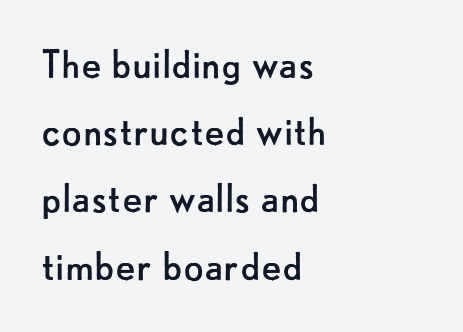
{"serif": "no", "italic": "no", "bold": "no", "weight": "regular", "width": "normal", "stroke_contrast": "low", "x_height": "small", "monospaced": "no", "underline": "no", "align": "left", "line_spacing": "normal", "line_spacing_ratio": 1.43, "letter_spacing": "normal", "letter_spacing_em": 0.0, "glyph_px": 47}
